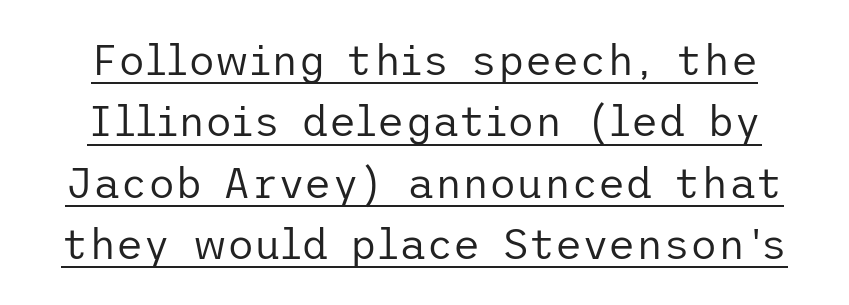
Q: Is the text bold? A: No.
Q: Is the text italic (slanted)? A: No, it is upright.
Q: Is the typeface a serif or a sans-serif typeface? A: Sans-serif.
Q: Is the text underlined? A: Yes.
Q: Is the spacing between letters normal or unusually wide? A: Normal.
Q: Is the spacing between lines tight, normal or loose? A: Normal.
Q: Width (condensed, normal, or wide)? A: Normal.
Q: Stroke contrast? A: Low.
Q: x-height? A: Medium.
